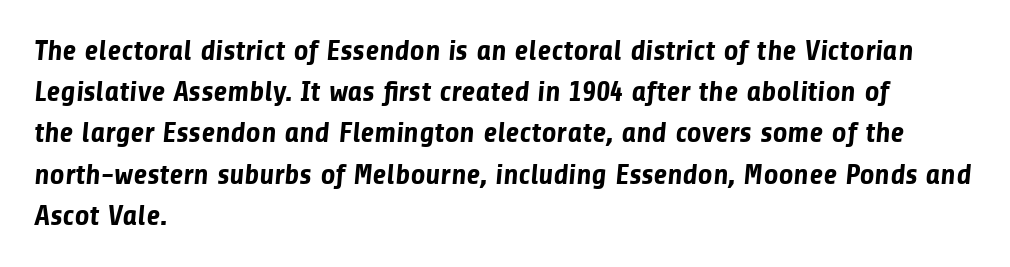
{"serif": "no", "bold": "yes", "weight": "bold", "width": "normal", "stroke_contrast": "low", "x_height": "medium", "monospaced": "no", "underline": "no", "align": "left", "line_spacing": "normal", "line_spacing_ratio": 1.42, "letter_spacing": "normal", "letter_spacing_em": 0.0, "glyph_px": 29}
